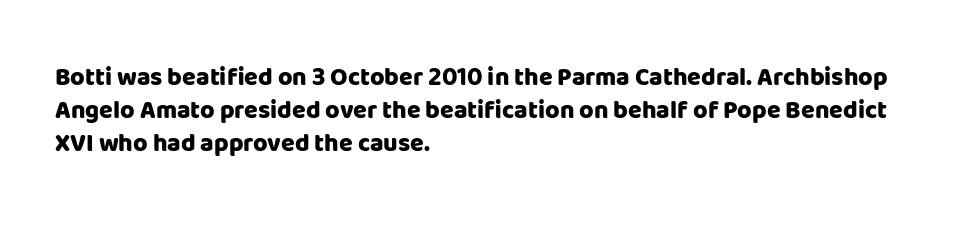
The image shows 25 px bold type, upright; set left-aligned, normal line spacing (1.33x), normal letter spacing, not underlined.
